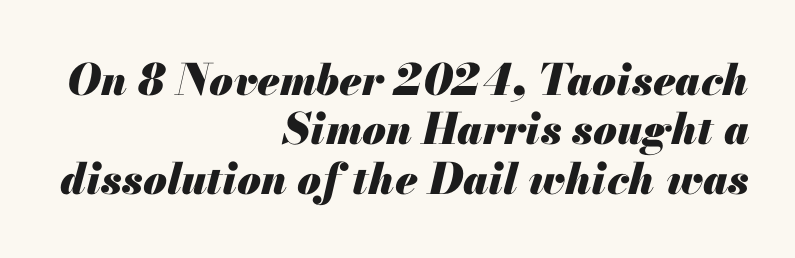
{"italic": "yes", "lean": "right", "slant_degrees": 13, "bold": "yes", "weight": "heavy", "width": "normal", "stroke_contrast": "medium", "x_height": "small", "monospaced": "no", "underline": "no", "align": "right", "line_spacing": "tight", "line_spacing_ratio": 1.15, "letter_spacing": "normal", "letter_spacing_em": 0.0, "glyph_px": 43}
